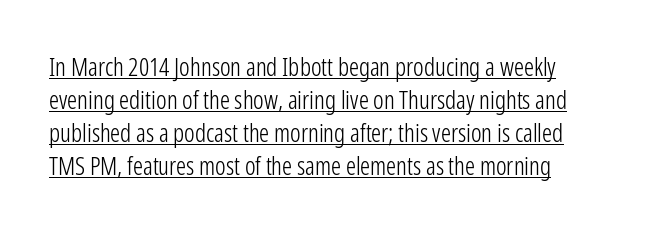
{"italic": "no", "bold": "no", "underline": "yes", "align": "left", "line_spacing": "normal", "line_spacing_ratio": 1.32, "letter_spacing": "normal", "letter_spacing_em": 0.0, "glyph_px": 25}
